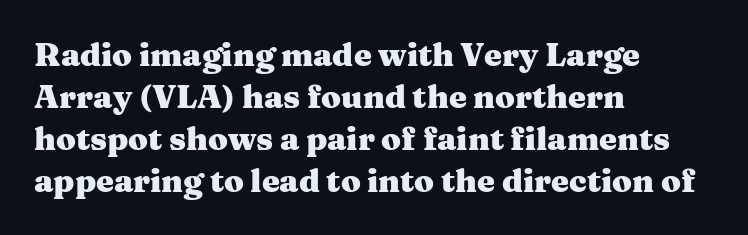
Q: Is the text bold? A: Yes.
Q: Is the text italic (slanted)? A: No, it is upright.
Q: Is the typeface a serif or a sans-serif typeface? A: Serif.
Q: Is the text underlined? A: No.
Q: How is the paragraph aligned? A: Left-aligned.
Q: Is the spacing between letters normal or unusually wide? A: Normal.
Q: Is the spacing between lines tight, normal or loose? A: Normal.
Q: Width (condensed, normal, or wide)? A: Wide.
Q: Stroke contrast? A: Medium.
Q: x-height? A: Medium.
Q: Monospaced? A: No.
